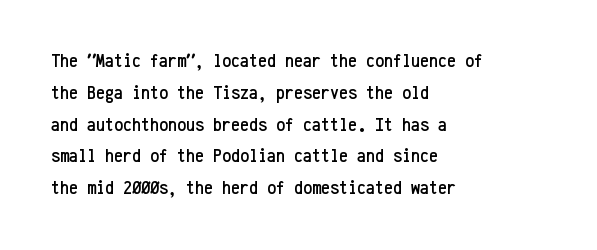
{"italic": "no", "underline": "no", "align": "left", "line_spacing": "normal", "line_spacing_ratio": 1.59, "letter_spacing": "normal", "letter_spacing_em": 0.0, "glyph_px": 20}
